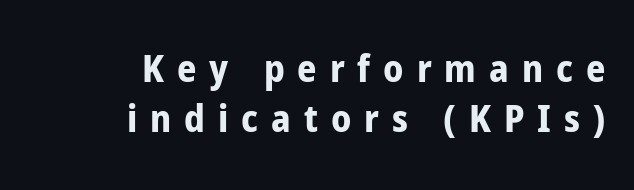
Q: Is the text bold? A: Yes.
Q: Is the text italic (slanted)? A: No, it is upright.
Q: Is the typeface a serif or a sans-serif typeface? A: Sans-serif.
Q: Is the text underlined? A: No.
Q: How is the paragraph aligned? A: Right-aligned.
Q: Is the spacing between letters normal or unusually wide? A: Unusually wide.
Q: Is the spacing between lines tight, normal or loose? A: Normal.
Q: Width (condensed, normal, or wide)? A: Condensed.
Q: Stroke contrast? A: Low.
Q: x-height? A: Medium.
Q: Monospaced? A: No.
